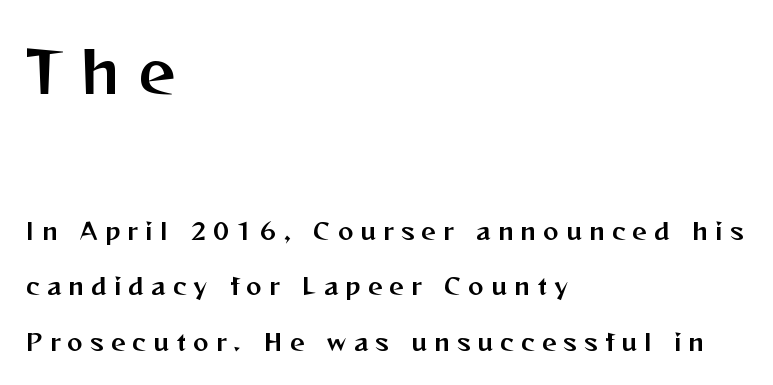
The image shows 58 px sans-serif type, upright; set left-aligned, loose line spacing (2.42x), unusually wide letter spacing (+0.32 em), not underlined; the first (top) block is 2.52x larger; medium stroke contrast and a medium x-height.
